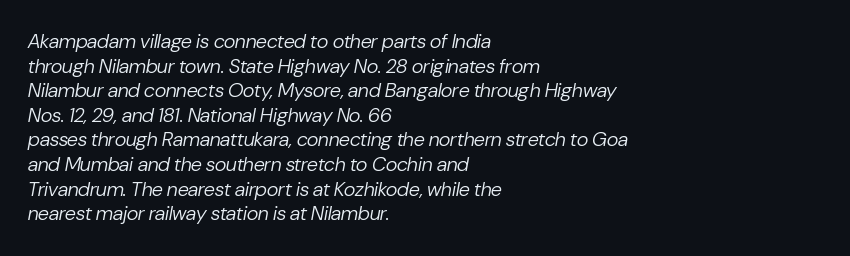
Q: Is the text bold? A: No.
Q: Is the text italic (slanted)? A: Yes, it leans right by about 10 degrees.
Q: Is the text underlined? A: No.
Q: How is the paragraph aligned? A: Left-aligned.
Q: Is the spacing between letters normal or unusually wide? A: Normal.
